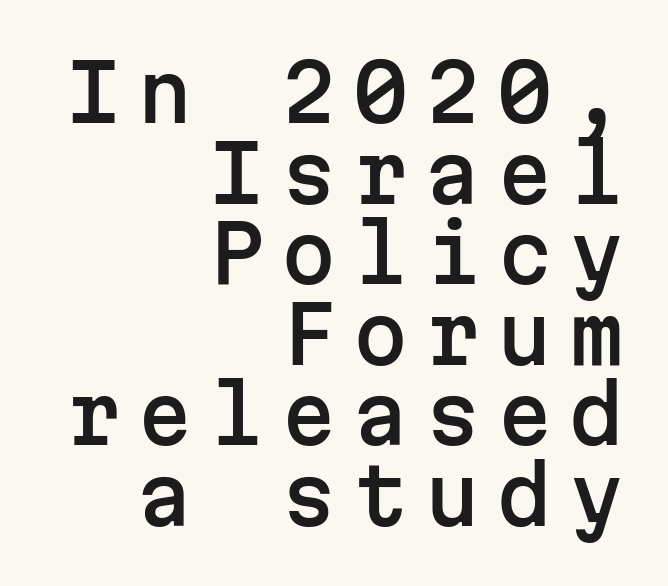
Each row of text sits above clean, open space. Horizontally, the lines are justified to the trailing edge only. The tracking reads as deliberately expanded to a designer's eye. The letters march in equal steps, a hallmark of fixed-pitch type. Cramped leading. No feet cap the strokes, marking this as sans-serif type.
